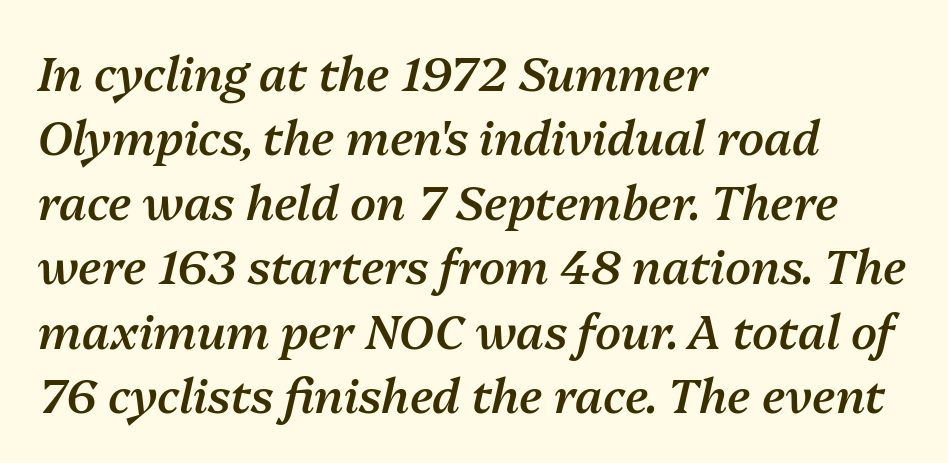
{"italic": "yes", "lean": "right", "slant_degrees": 13, "bold": "semi", "weight": "semibold", "width": "normal", "stroke_contrast": "medium", "x_height": "medium", "monospaced": "no", "underline": "no", "align": "left", "line_spacing": "normal", "line_spacing_ratio": 1.37, "letter_spacing": "normal", "letter_spacing_em": 0.0, "glyph_px": 47}
